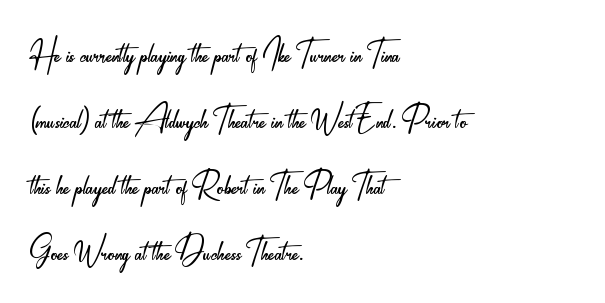
{"serif": "no", "bold": "no", "weight": "light", "width": "condensed", "stroke_contrast": "low", "x_height": "small", "monospaced": "no", "underline": "no", "align": "left", "line_spacing": "normal", "line_spacing_ratio": 1.5, "letter_spacing": "normal", "letter_spacing_em": 0.0, "glyph_px": 44}
